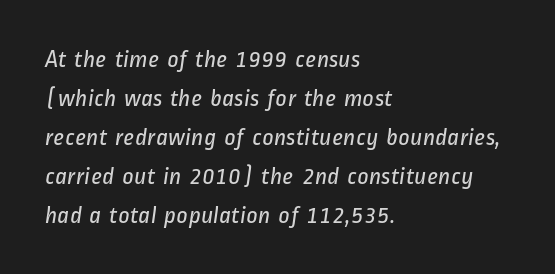
The image shows 25 px text type; set left-aligned, normal line spacing (1.56x), normal letter spacing, not underlined.
